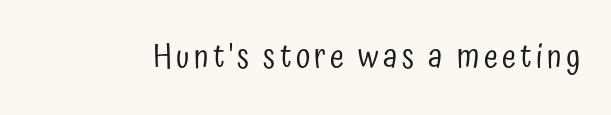
Q: Is the text bold? A: No.
Q: Is the text italic (slanted)? A: No, it is upright.
Q: Is the typeface a serif or a sans-serif typeface? A: Sans-serif.
Q: Is the text underlined? A: No.
Q: Width (condensed, normal, or wide)? A: Condensed.
Q: Stroke contrast? A: Low.
Q: x-height? A: Medium.
Q: Monospaced? A: No.
